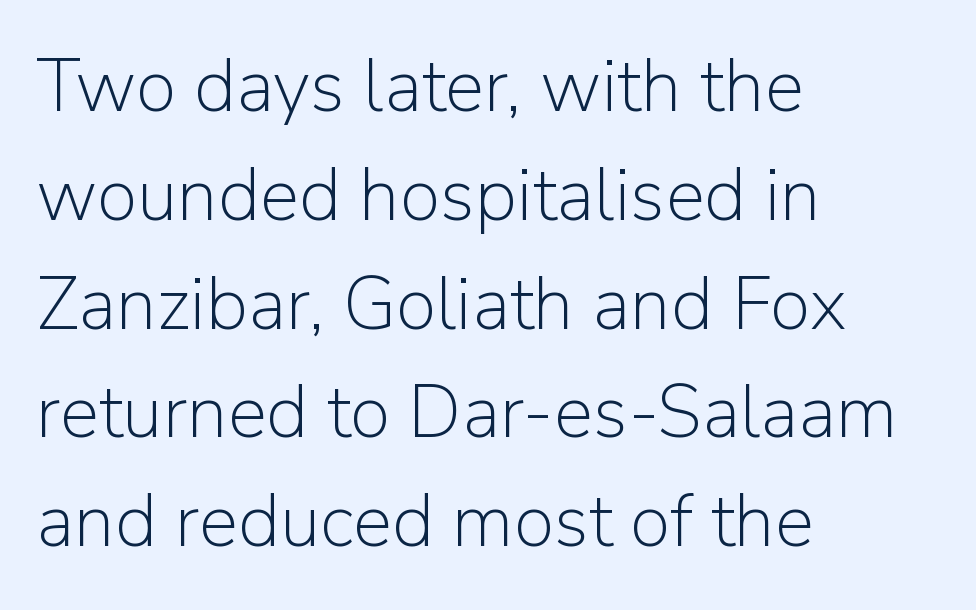
{"serif": "no", "italic": "no", "bold": "no", "weight": "light", "width": "normal", "stroke_contrast": "low", "x_height": "medium", "monospaced": "no", "underline": "no", "align": "left", "line_spacing": "normal", "line_spacing_ratio": 1.47, "letter_spacing": "normal", "letter_spacing_em": 0.0, "glyph_px": 74}
